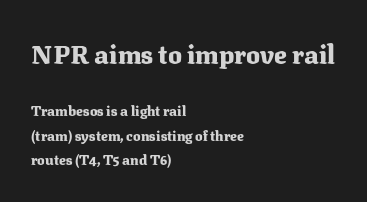
{"italic": "no", "bold": "yes", "underline": "no", "align": "left", "line_spacing_ratio": 1.77, "letter_spacing": "normal", "letter_spacing_em": 0.0, "larger_block": "first", "size_ratio": 1.86, "glyph_px": 26}
